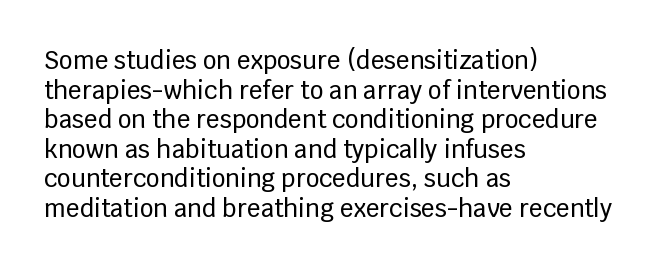
Q: Is the text italic (slanted)? A: No, it is upright.
Q: Is the text underlined? A: No.
Q: How is the paragraph aligned? A: Left-aligned.
Q: Is the spacing between letters normal or unusually wide? A: Normal.
